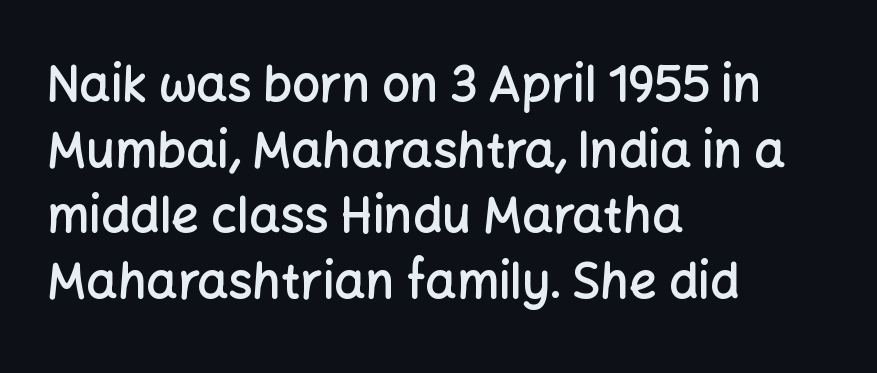
Check where the strokes stop: nothing finishes them off — pure sans. Words appear dense and cohesive because spacing is normal. Left-aligned paragraph, ragged on the right. This is moderately heavy type, rendered in semibold. The rows are spaced the way most documents space them. Looks like regular typesetting: each glyph gets only the width it needs.
